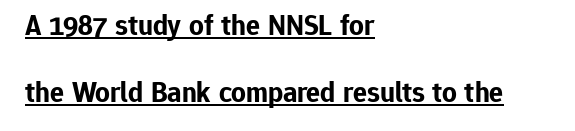
The image shows 29 px bold sans-serif type, upright; set left-aligned, loose line spacing (2.3x), normal letter spacing, underlined; low stroke contrast and a medium x-height.
